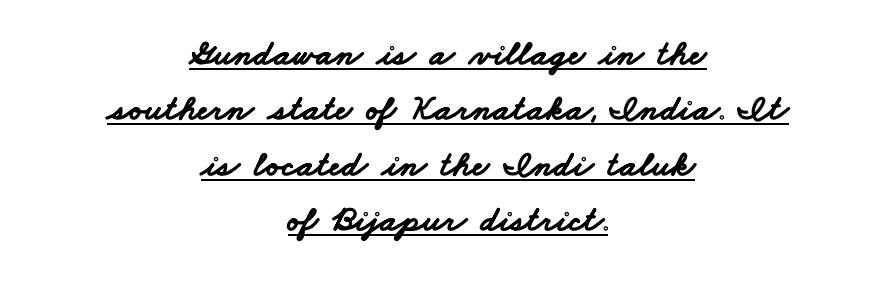
The image shows 36 px bold, wide sans-serif type; set centered, normal line spacing (1.54x), normal letter spacing, underlined; low stroke contrast and a small x-height.
